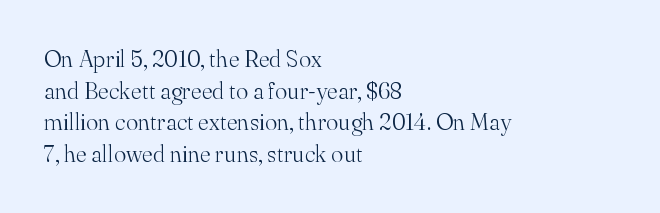
The image shows 23 px text type, upright; set left-aligned, normal line spacing (1.38x), normal letter spacing, not underlined.
